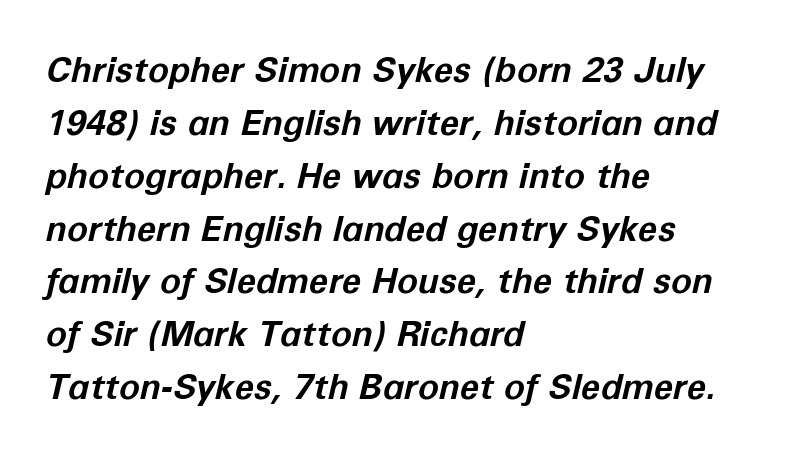
Does the leading feel generous? No, just average. Tracking here is standard; glyphs follow each other at the usual distance. This is heavy type, rendered in bold. Beneath every word, the page is bare. Line beginnings align vertically; line endings do not.
